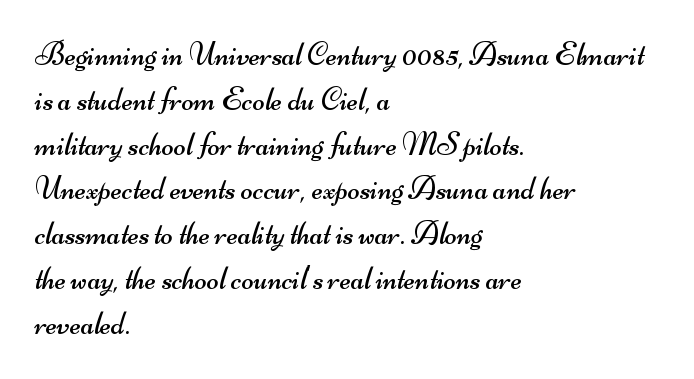
Nobody drew a line under any word here. To sum up the face: it is a sans, with no serifs. This block has exactly the height ordinary leading produces. Inter-character spacing is left at the font's built-in metrics. Horizontally, the lines are justified to the leading edge only. These lines are rendered in a variable-pitch font.
